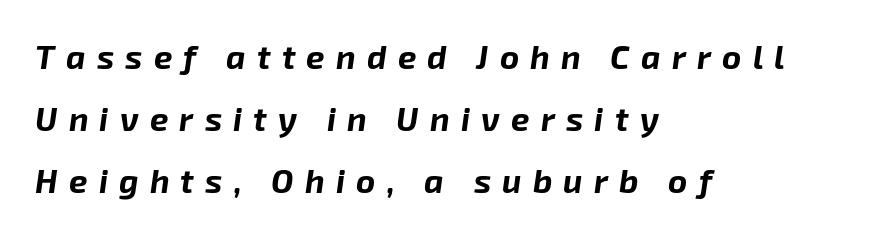
Type without underlining. Is the block centered? No — it sits flush against the left margin. The face used here has the dense, thick strokes of a bold. You could only call the tracking loose — the letters float apart.
